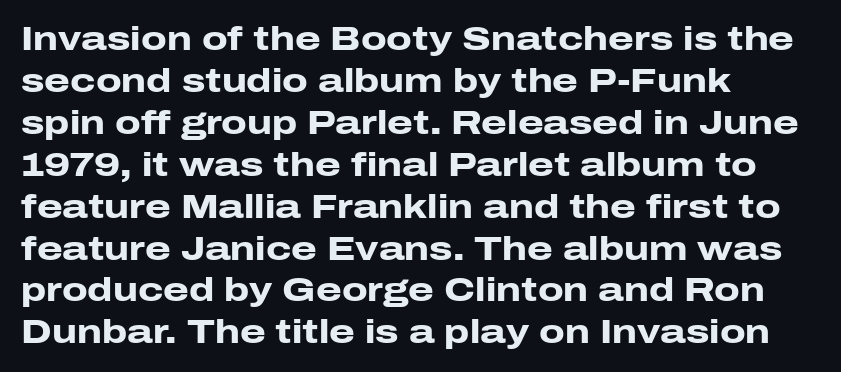
The image shows 33 px heavy, wide sans-serif type, upright; set left-aligned, normal line spacing (1.27x), normal letter spacing, not underlined; low stroke contrast and a medium x-height.
